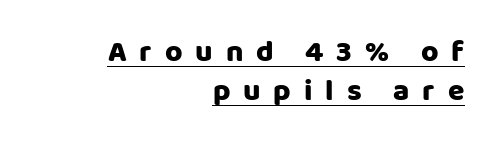
The image shows 30 px sans-serif type, upright; set right-aligned, normal line spacing (1.3x), unusually wide letter spacing (+0.43 em), underlined; low stroke contrast and a large x-height.
